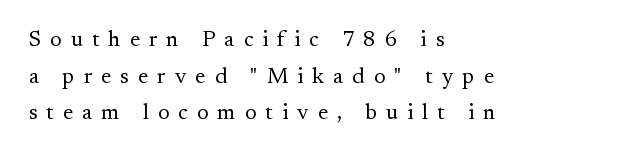
{"italic": "no", "bold": "no", "underline": "no", "align": "left", "line_spacing": "normal", "line_spacing_ratio": 1.66, "letter_spacing": "wide", "letter_spacing_em": 0.41, "glyph_px": 22}
